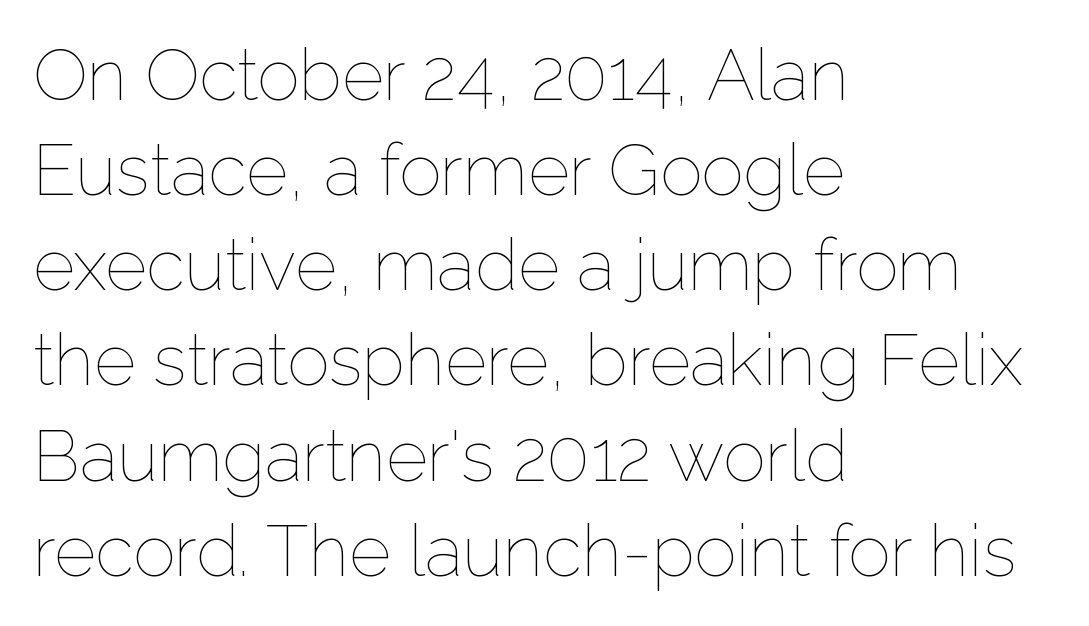
The image shows 71 px thin type, upright; set left-aligned, normal line spacing (1.34x), normal letter spacing, not underlined; low stroke contrast and a medium x-height.
